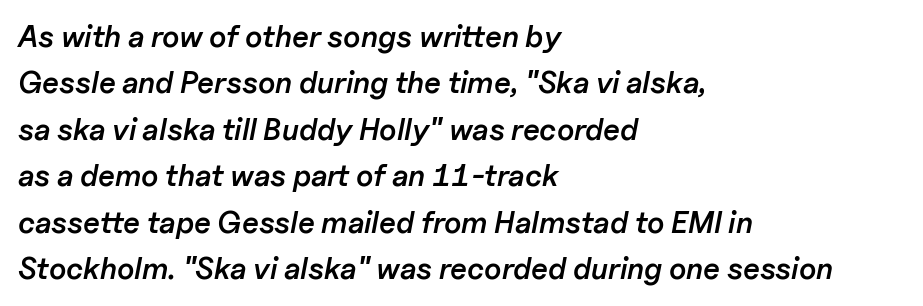
The image shows 30 px semibold type, italic (leaning right); set left-aligned, normal line spacing (1.55x), normal letter spacing, not underlined; low stroke contrast and a medium x-height.
